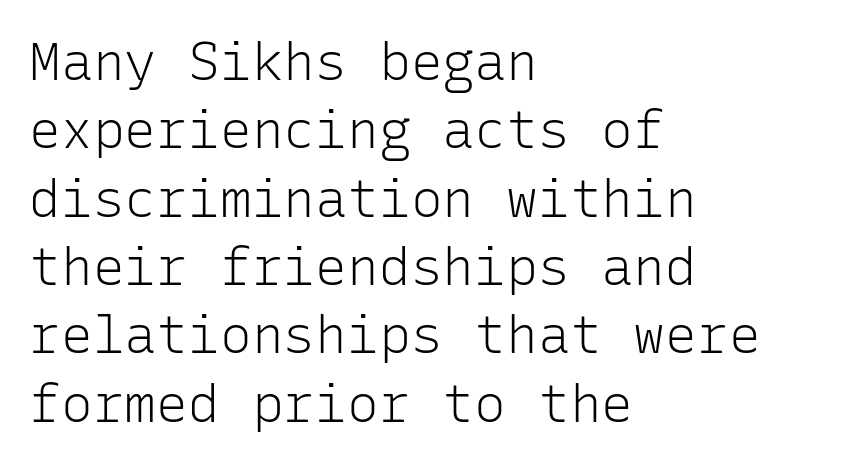
These lines are composed in type without serifs. The typeface has the unassuming heft of standard copy or less. The type is set solid horizontally, with unmodified tracking. What's the leading like? Ordinary, nothing unusual. This sample uses an upright cut, with every glyph sitting square on the baseline. Rule under the text: the space is simply empty.
